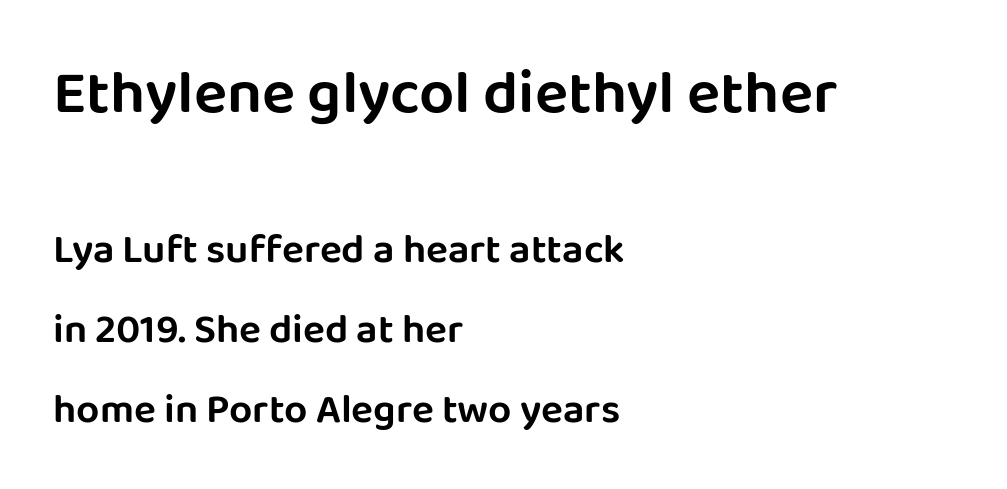
Where is the straight margin? On the left. You can tell from the bare stems that sans-serif type was used. Proportional: the letters do not fall into vertical columns. Beneath every word, the page is bare. Rows of type keep a wide berth in the vertical direction.
